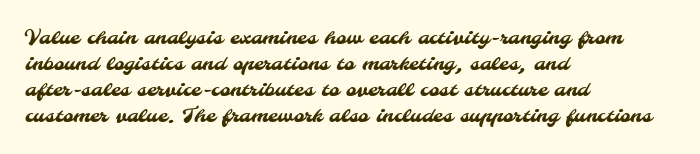
Q: Is the text underlined? A: No.
Q: How is the paragraph aligned? A: Left-aligned.
Q: Is the spacing between letters normal or unusually wide? A: Normal.
Q: Is the spacing between lines tight, normal or loose? A: Normal.
